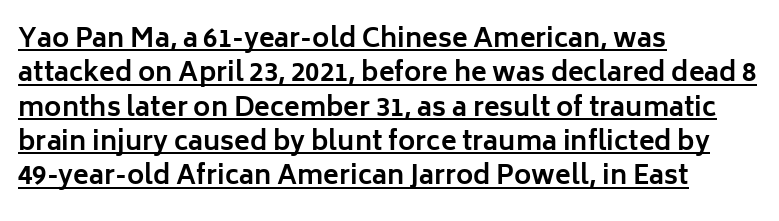
The image shows 26 px bold type, upright; set left-aligned, normal line spacing (1.32x), normal letter spacing, underlined.
